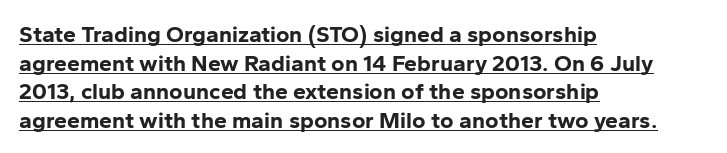
Q: Is the text bold? A: Yes.
Q: Is the text italic (slanted)? A: No, it is upright.
Q: Is the text underlined? A: Yes.
Q: How is the paragraph aligned? A: Left-aligned.
Q: Is the spacing between letters normal or unusually wide? A: Normal.
